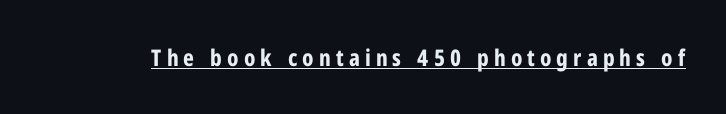
Strokes here are thick enough to call this a true bold. Letter spacing: wide. The specimen includes a rule beneath the text block's lines. A roman cut, with each character standing at attention.
